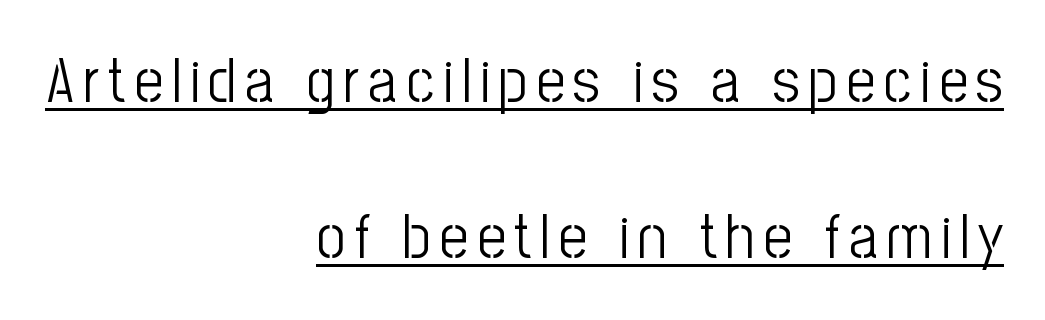
The image shows 63 px light, condensed sans-serif type, upright; set right-aligned, loose line spacing (2.47x), underlined; low stroke contrast and a medium x-height.
